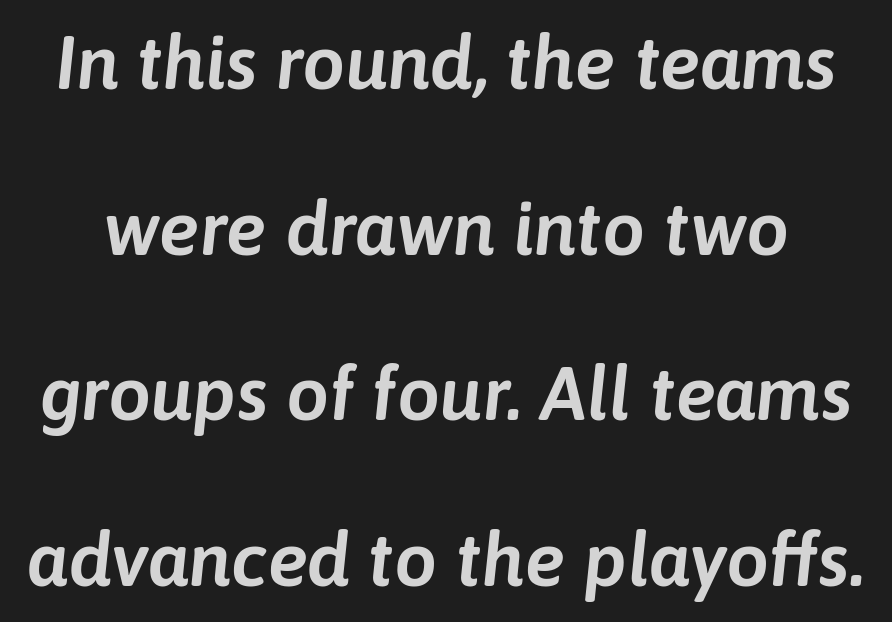
Q: Is the text italic (slanted)? A: Yes, it leans right by about 6 degrees.
Q: Is the text underlined? A: No.
Q: Is the spacing between letters normal or unusually wide? A: Normal.
Q: Is the spacing between lines tight, normal or loose? A: Loose.
Q: Width (condensed, normal, or wide)? A: Normal.
Q: Stroke contrast? A: Low.
Q: x-height? A: Medium.
Q: Monospaced? A: No.
